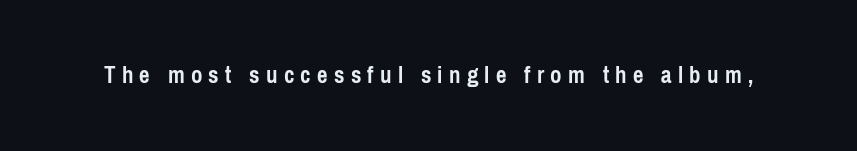
The image shows 25 px bold type, upright; set unusually wide letter spacing (+0.25 em), not underlined.
